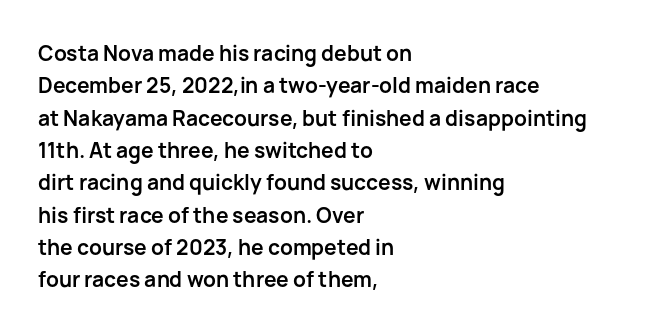
Q: Is the text bold? A: Yes.
Q: Is the text italic (slanted)? A: No, it is upright.
Q: Is the text underlined? A: No.
Q: How is the paragraph aligned? A: Left-aligned.
Q: Is the spacing between letters normal or unusually wide? A: Normal.
Q: Is the spacing between lines tight, normal or loose? A: Normal.
